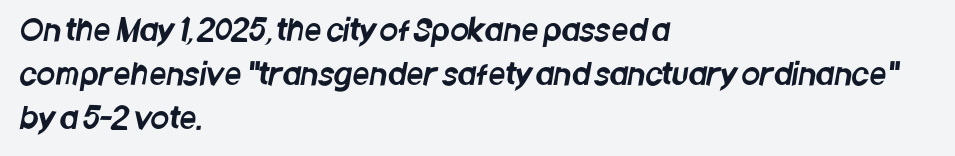
{"serif": "no", "width": "condensed", "stroke_contrast": "low", "x_height": "large", "monospaced": "no", "underline": "no", "align": "left", "line_spacing": "normal", "line_spacing_ratio": 1.47, "letter_spacing": "normal", "letter_spacing_em": 0.0, "glyph_px": 30}
